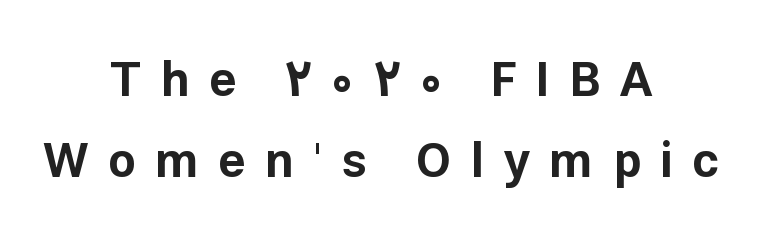
The image shows 48 px bold sans-serif type, upright; set centered, normal line spacing (1.69x), unusually wide letter spacing (+0.4 em), not underlined; low stroke contrast and a medium x-height.
